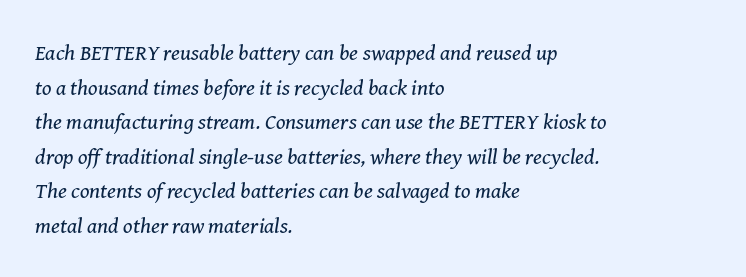
The image shows 22 px text type, italic (leaning right); set left-aligned, normal line spacing (1.57x), normal letter spacing, not underlined.
